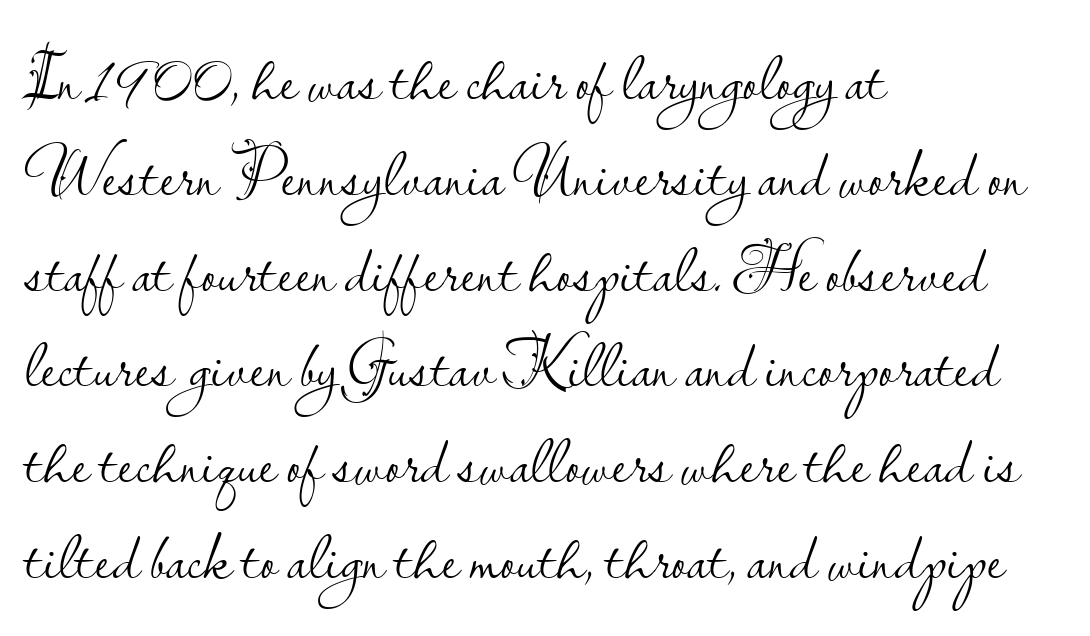
{"serif": "no", "bold": "no", "weight": "light", "width": "normal", "stroke_contrast": "low", "x_height": "small", "monospaced": "no", "underline": "no", "align": "left", "line_spacing": "normal", "line_spacing_ratio": 1.43, "letter_spacing": "normal", "letter_spacing_em": 0.0, "glyph_px": 67}
